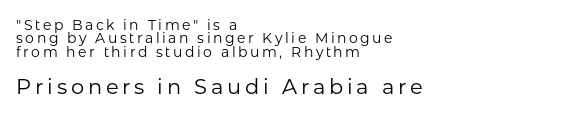
Does the leading feel generous? Not at all — it's pinched. The foot of each line stays bare and open. The paragraph shown leans on its left margin. Weight class: somewhere from thin through regular. The lettering stays uniformly vertical, giving the passage a roman look.
